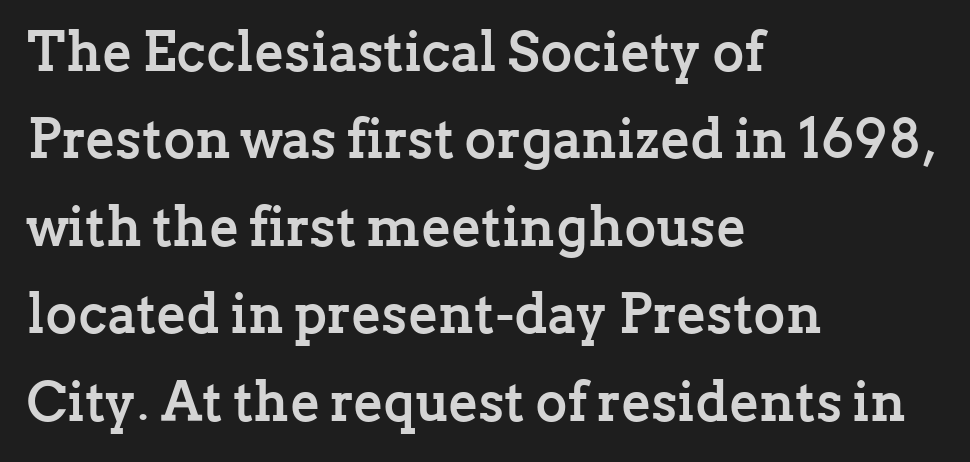
Q: Is the text bold? A: Yes.
Q: Is the text italic (slanted)? A: No, it is upright.
Q: Is the typeface a serif or a sans-serif typeface? A: Serif.
Q: Is the text underlined? A: No.
Q: How is the paragraph aligned? A: Left-aligned.
Q: Is the spacing between letters normal or unusually wide? A: Normal.
Q: Is the spacing between lines tight, normal or loose? A: Normal.
Q: Width (condensed, normal, or wide)? A: Normal.
Q: Stroke contrast? A: Low.
Q: x-height? A: Medium.
Q: Monospaced? A: No.
